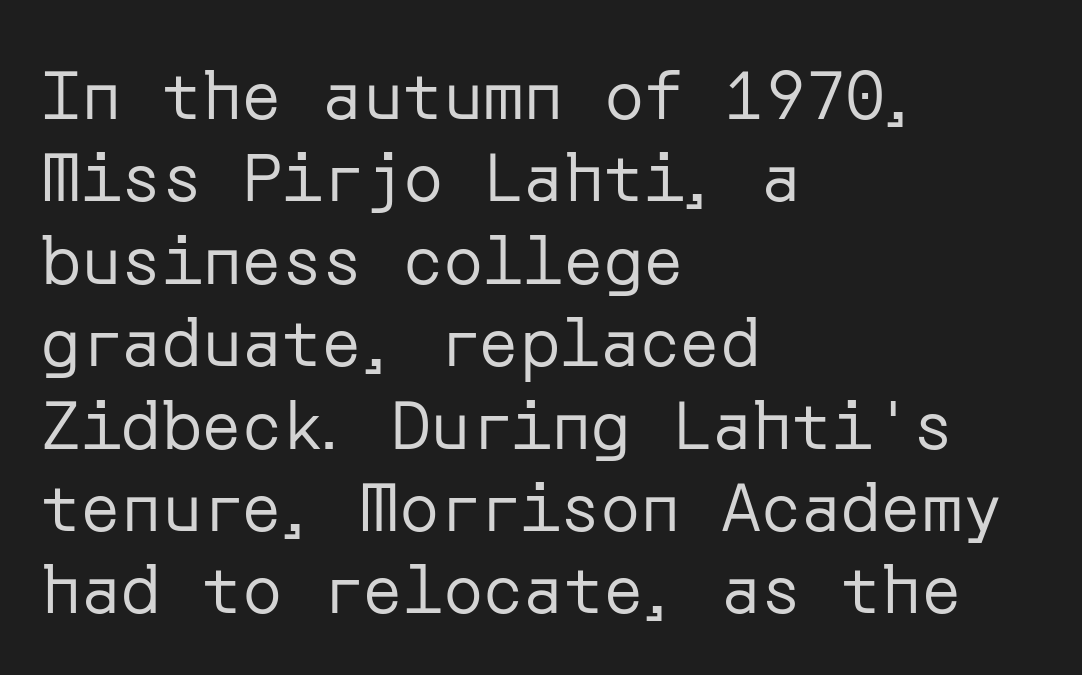
{"serif": "no", "italic": "no", "bold": "no", "weight": "regular", "width": "normal", "stroke_contrast": "low", "x_height": "medium", "underline": "no", "align": "left", "line_spacing_ratio": 1.23, "letter_spacing": "normal", "letter_spacing_em": 0.0, "glyph_px": 67}
